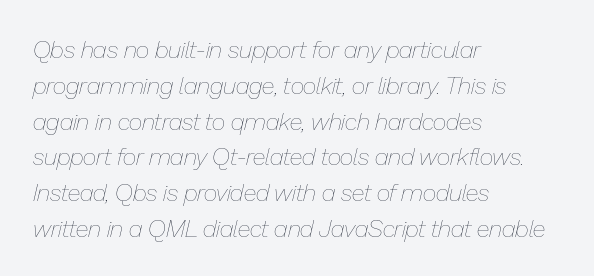
Q: Is the text bold? A: No.
Q: Is the text italic (slanted)? A: Yes, it leans right by about 13 degrees.
Q: Is the text underlined? A: No.
Q: How is the paragraph aligned? A: Left-aligned.
Q: Is the spacing between letters normal or unusually wide? A: Normal.
Q: Is the spacing between lines tight, normal or loose? A: Normal.
